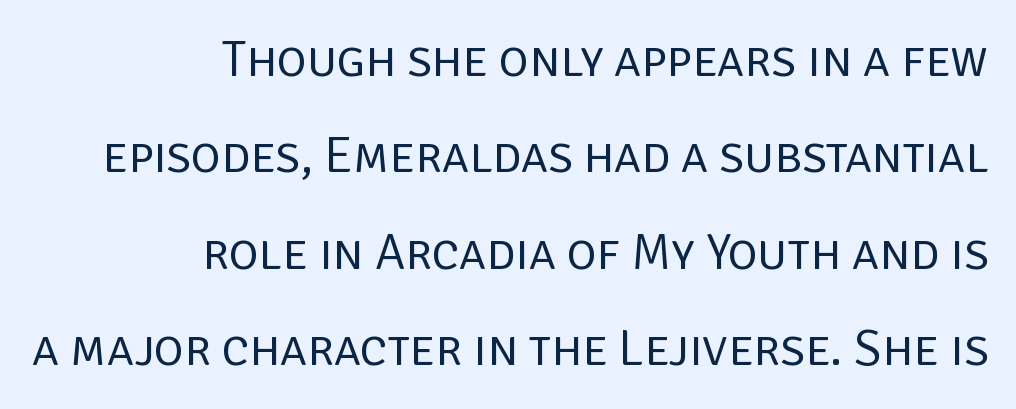
The image shows 51 px regular-weight sans-serif type, upright; set right-aligned, line spacing 1.89x, normal letter spacing, not underlined; low stroke contrast and a large x-height.
